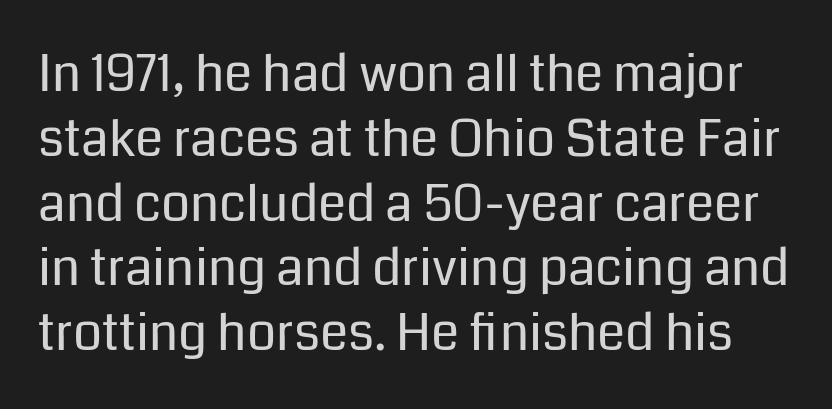
Q: Is the text bold? A: No.
Q: Is the text italic (slanted)? A: No, it is upright.
Q: Is the typeface a serif or a sans-serif typeface? A: Sans-serif.
Q: Is the text underlined? A: No.
Q: Is the spacing between letters normal or unusually wide? A: Normal.
Q: Is the spacing between lines tight, normal or loose? A: Normal.
Q: Width (condensed, normal, or wide)? A: Normal.
Q: Stroke contrast? A: Low.
Q: x-height? A: Medium.
Q: Monospaced? A: No.
